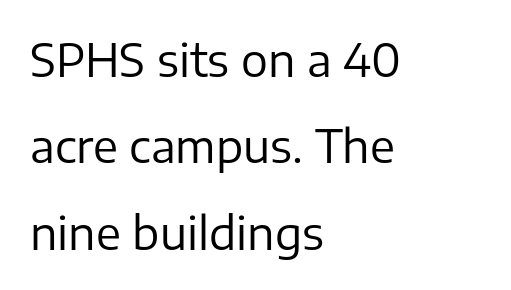
The image shows 45 px regular-weight sans-serif type, upright; set left-aligned, loose line spacing (1.92x), normal letter spacing, not underlined; low stroke contrast and a medium x-height.
